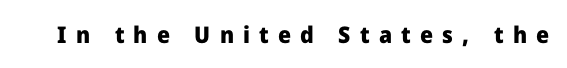
A bare baseline throughout the passage. What weight is shown? A full bold with thick strokes. The horizontal fit of the characters is loose and conspicuously gappy. Italic: no, the glyphs are upright roman.
